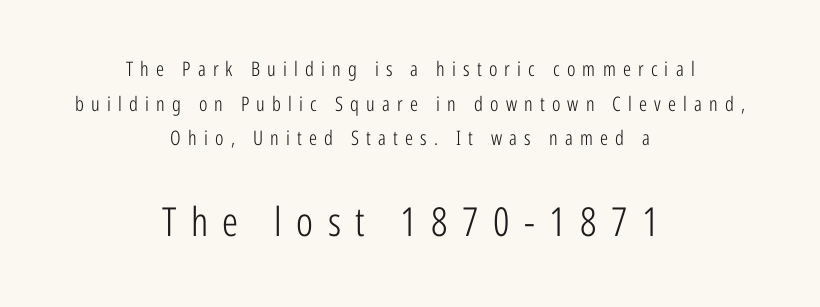
{"serif": "no", "italic": "no", "bold": "no", "weight": "light", "width": "condensed", "stroke_contrast": "low", "x_height": "medium", "monospaced": "no", "underline": "no", "align": "center", "line_spacing_ratio": 1.73, "letter_spacing": "wide", "letter_spacing_em": 0.36, "larger_block": "second", "size_ratio": 2.0, "glyph_px": 40}
